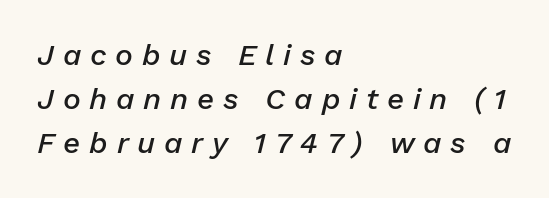
{"italic": "yes", "lean": "right", "slant_degrees": 13, "bold": "semi", "weight": "semibold", "width": "normal", "stroke_contrast": "low", "x_height": "medium", "monospaced": "no", "underline": "no", "align": "left", "line_spacing": "normal", "line_spacing_ratio": 1.46, "letter_spacing": "wide", "letter_spacing_em": 0.29, "glyph_px": 30}
